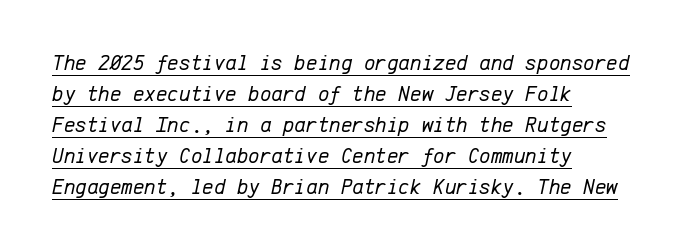
The typesetter chose a ragged-right arrangement here. Italic? Definitely — the glyphs are oblique. Tracking value appears to be zero — textbook default spacing. The characters are drawn with everyday or finer stroke widths. Interline gaps are of average width in this sample.
